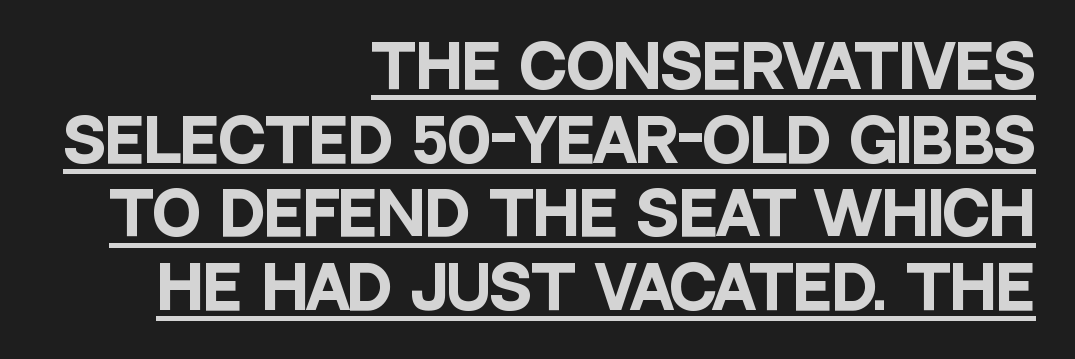
{"serif": "no", "italic": "no", "bold": "yes", "weight": "heavy", "width": "condensed", "stroke_contrast": "low", "x_height": "large", "monospaced": "no", "underline": "yes", "align": "right", "line_spacing": "normal", "line_spacing_ratio": 1.27, "letter_spacing": "normal", "letter_spacing_em": 0.0, "glyph_px": 58}
